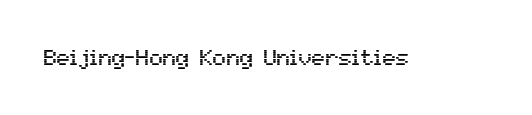
Tall strokes in this sample are plumb rather than angled. Short note: letters normally spaced. Lines of text with bare space underneath.
